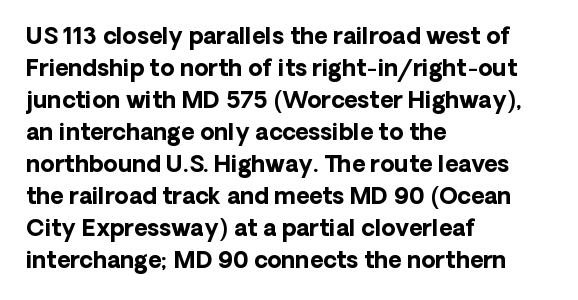
Q: Is the text bold? A: Yes.
Q: Is the text italic (slanted)? A: No, it is upright.
Q: Is the text underlined? A: No.
Q: How is the paragraph aligned? A: Left-aligned.
Q: Is the spacing between letters normal or unusually wide? A: Normal.
Q: Is the spacing between lines tight, normal or loose? A: Normal.
